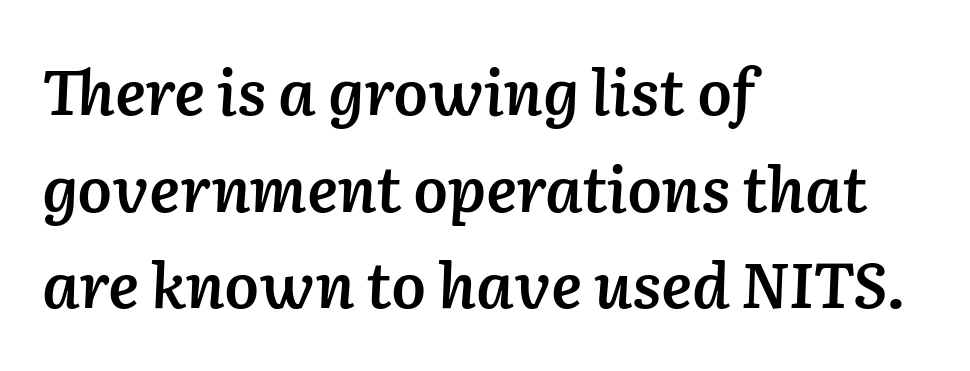
The image shows 62 px semibold type, italic (leaning right); set left-aligned, normal line spacing (1.56x), normal letter spacing, not underlined; low stroke contrast and a medium x-height.
